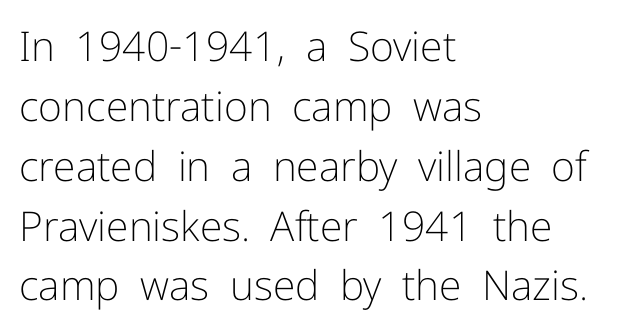
{"serif": "no", "italic": "no", "bold": "no", "weight": "light", "width": "normal", "stroke_contrast": "low", "x_height": "medium", "monospaced": "no", "underline": "no", "align": "left", "line_spacing": "normal", "line_spacing_ratio": 1.46, "letter_spacing": "normal", "letter_spacing_em": 0.0, "glyph_px": 41}
